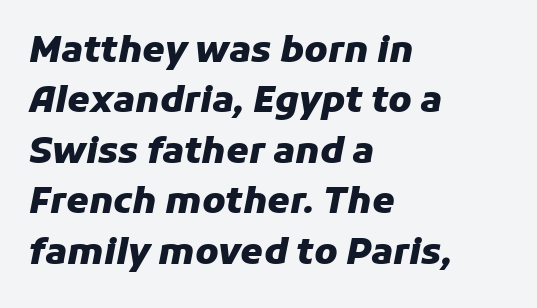
The image shows 36 px heavy type, italic (leaning right); set left-aligned, normal line spacing (1.4x), normal letter spacing, not underlined; low stroke contrast and a medium x-height.
